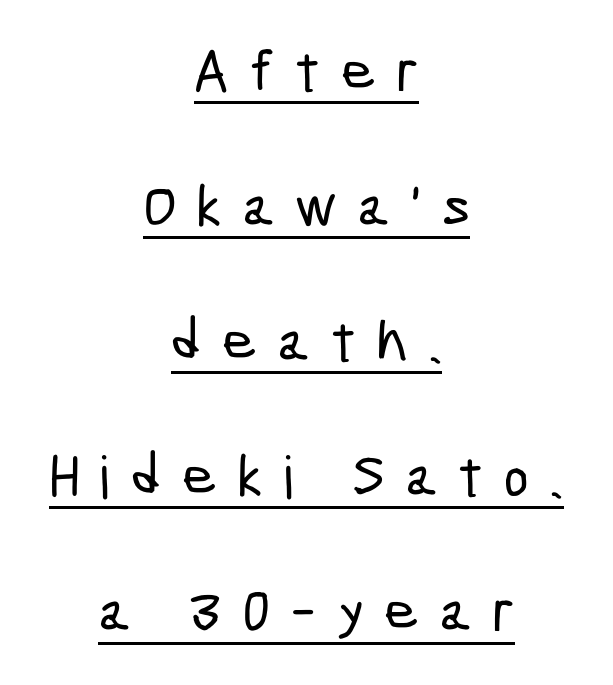
The image shows 59 px condensed sans-serif type; set centered, loose line spacing (2.29x), unusually wide letter spacing (+0.36 em), underlined; low stroke contrast and a medium x-height.
